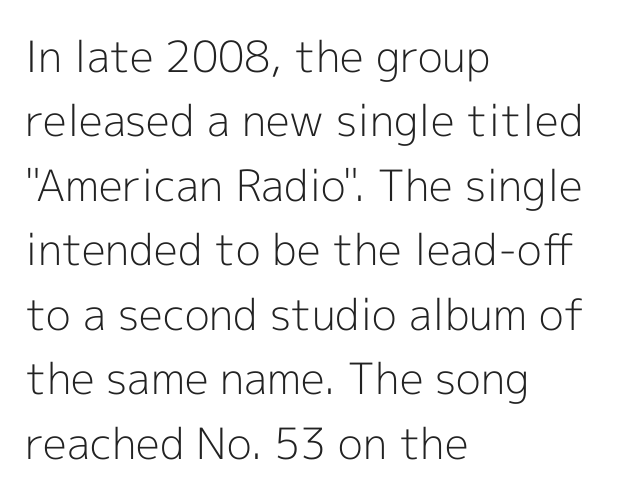
Q: Is the text bold? A: No.
Q: Is the text italic (slanted)? A: No, it is upright.
Q: Is the typeface a serif or a sans-serif typeface? A: Sans-serif.
Q: Is the text underlined? A: No.
Q: How is the paragraph aligned? A: Left-aligned.
Q: Is the spacing between letters normal or unusually wide? A: Normal.
Q: Is the spacing between lines tight, normal or loose? A: Normal.
Q: Width (condensed, normal, or wide)? A: Normal.
Q: x-height? A: Medium.
Q: Monospaced? A: No.
